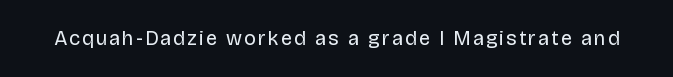
The type sits square on the baseline with zero lean. The strip under each line holds only bare page. Is the stroke heavy? The answer is a plain regular-or-lighter.
